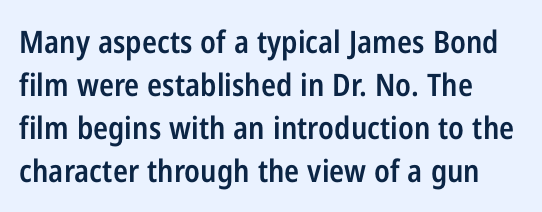
This is the in-between weight designers call semibold or demi. The block of text has a typical density, with ordinary space between rows. Letters rest on an invisible, unmarked baseline. Ascenders rise straight up at ninety degrees.
